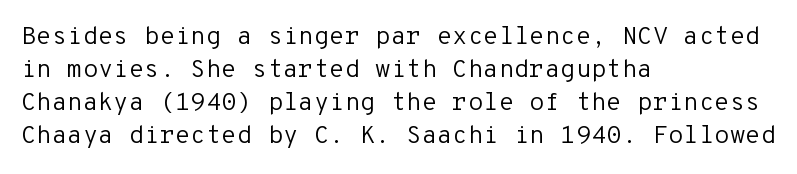
Q: Is the text bold? A: No.
Q: Is the text italic (slanted)? A: No, it is upright.
Q: Is the text underlined? A: No.
Q: How is the paragraph aligned? A: Left-aligned.
Q: Is the spacing between letters normal or unusually wide? A: Normal.
Q: Is the spacing between lines tight, normal or loose? A: Normal.
